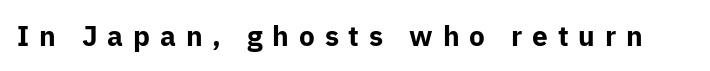
These words are printed bold, with thick strokes throughout. The font family rendered here belongs to the sans-serif group. Quick note: underline off. Varying glyph widths throughout — classic text-font behaviour. These lines have a slow, spaced-out rhythm from letter to letter.
